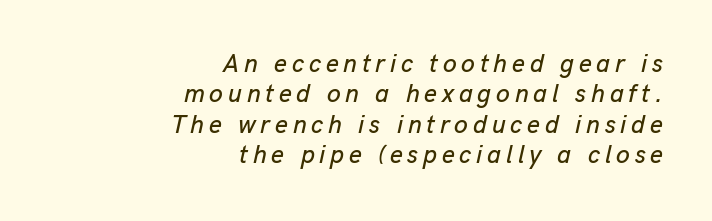
Q: Is the text italic (slanted)? A: Yes, it leans right by about 13 degrees.
Q: Is the text underlined? A: No.
Q: How is the paragraph aligned? A: Right-aligned.
